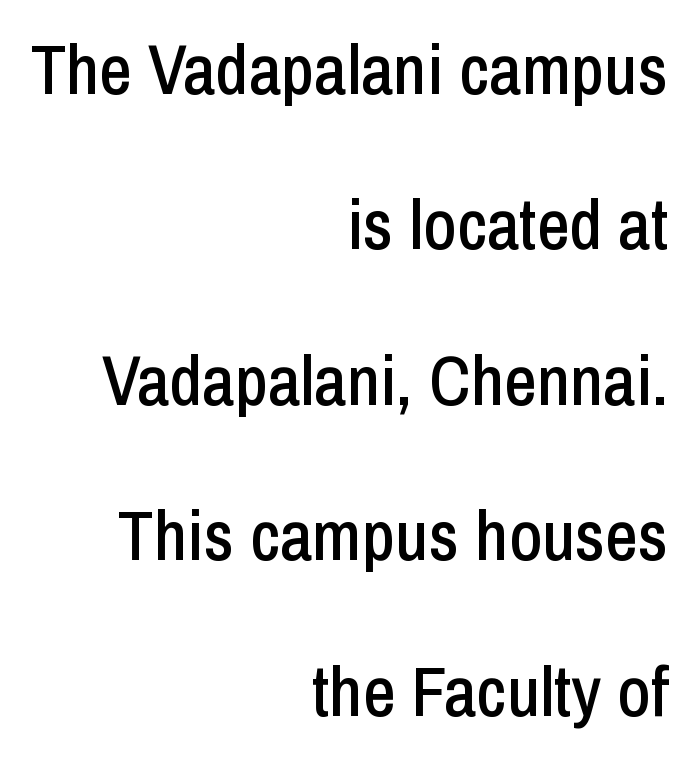
{"serif": "no", "italic": "no", "width": "condensed", "stroke_contrast": "low", "x_height": "medium", "monospaced": "no", "underline": "no", "align": "right", "line_spacing": "loose", "line_spacing_ratio": 2.19, "letter_spacing": "normal", "letter_spacing_em": 0.0, "glyph_px": 71}
